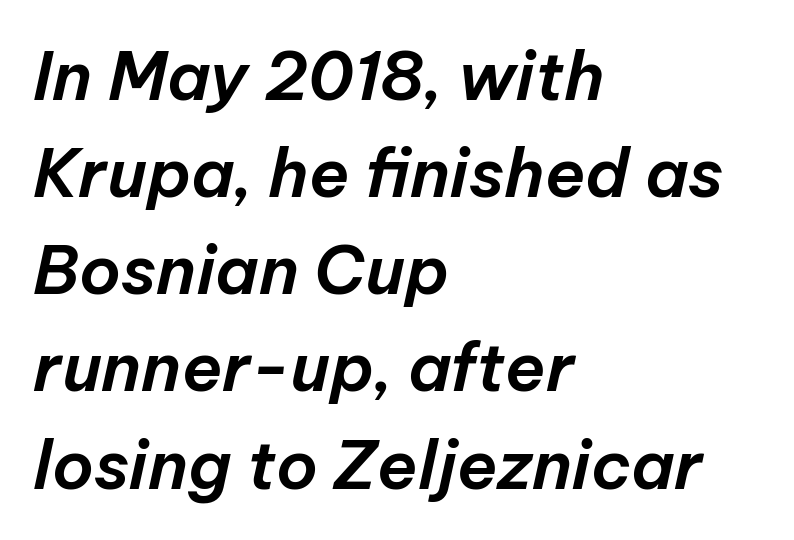
Q: Is the text italic (slanted)? A: Yes, it leans right by about 12 degrees.
Q: Is the text underlined? A: No.
Q: How is the paragraph aligned? A: Left-aligned.
Q: Is the spacing between letters normal or unusually wide? A: Normal.
Q: Is the spacing between lines tight, normal or loose? A: Normal.
Q: Width (condensed, normal, or wide)? A: Normal.
Q: Stroke contrast? A: Low.
Q: x-height? A: Medium.
Q: Monospaced? A: No.
